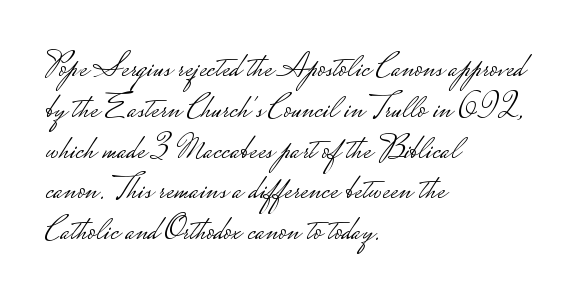
Lines of text with bare space underneath. Visually the block forms a straight wall on the left and a jagged coastline on the right. What kind of face is this? One without serifs — a sans.
